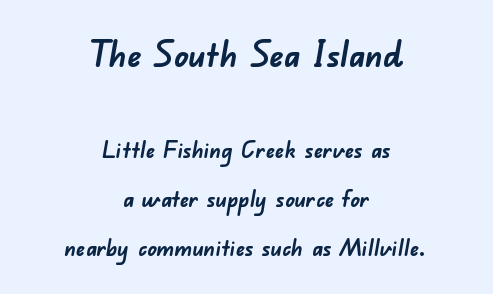
The image shows 35 px semibold sans-serif type; set centered, loose line spacing (2.14x), normal letter spacing, not underlined; the first (top) block is 1.52x larger; low stroke contrast and a small x-height.
